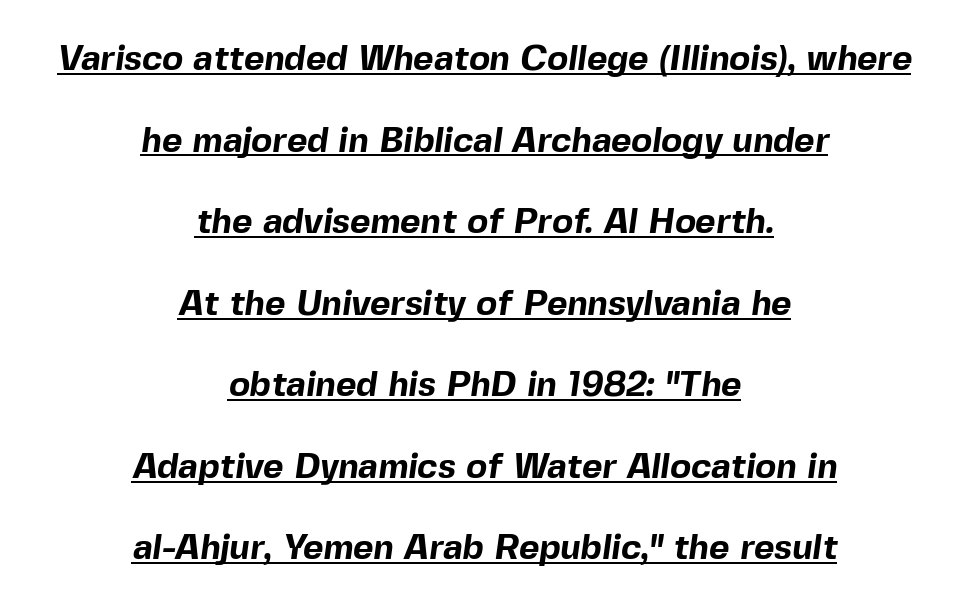
Q: Is the text bold? A: Yes.
Q: Is the typeface a serif or a sans-serif typeface? A: Sans-serif.
Q: Is the text underlined? A: Yes.
Q: How is the paragraph aligned? A: Centered.
Q: Is the spacing between letters normal or unusually wide? A: Normal.
Q: Is the spacing between lines tight, normal or loose? A: Loose.
Q: Width (condensed, normal, or wide)? A: Normal.
Q: x-height? A: Medium.
Q: Monospaced? A: No.
